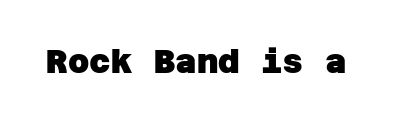
The image shows 33 px heavy sans-serif type; set normal letter spacing, not underlined; low stroke contrast and a large x-height.
